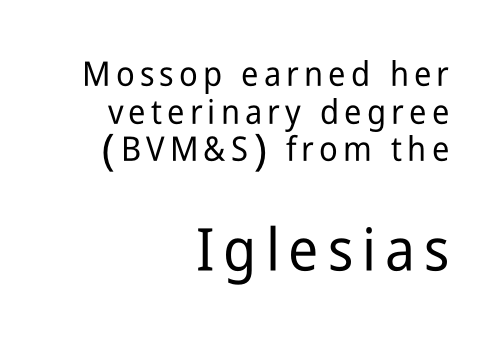
Q: Is the text italic (slanted)? A: No, it is upright.
Q: Is the typeface a serif or a sans-serif typeface? A: Sans-serif.
Q: Is the text underlined? A: No.
Q: How is the paragraph aligned? A: Right-aligned.
Q: Is the spacing between lines tight, normal or loose? A: Tight.
Q: Which block of text is set in a larger size, the first (top) or the second (bottom)? A: The second (bottom) one.
Q: Width (condensed, normal, or wide)? A: Condensed.
Q: Stroke contrast? A: Low.
Q: x-height? A: Medium.
Q: Monospaced? A: No.
